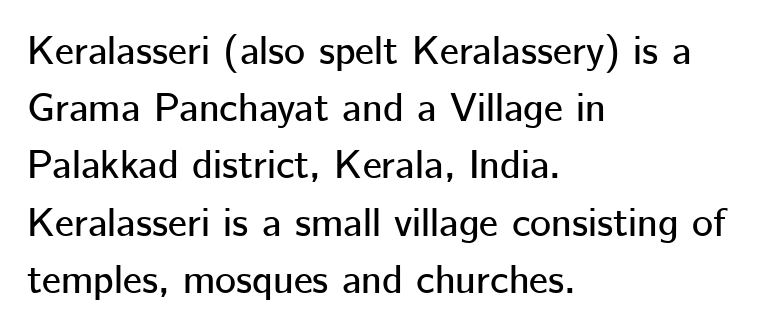
Q: Is the text italic (slanted)? A: No, it is upright.
Q: Is the typeface a serif or a sans-serif typeface? A: Sans-serif.
Q: Is the text underlined? A: No.
Q: How is the paragraph aligned? A: Left-aligned.
Q: Is the spacing between letters normal or unusually wide? A: Normal.
Q: Is the spacing between lines tight, normal or loose? A: Normal.
Q: Width (condensed, normal, or wide)? A: Normal.
Q: Stroke contrast? A: Low.
Q: x-height? A: Medium.
Q: Monospaced? A: No.
